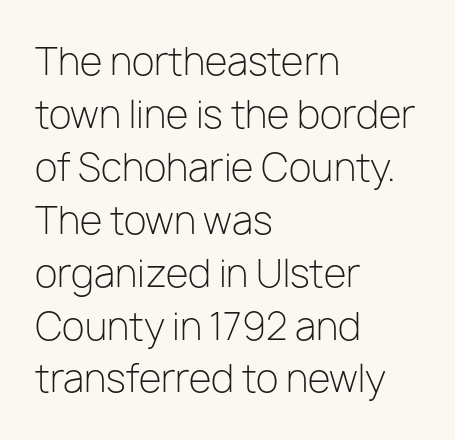
Observe the ordinary spacing: letters are neighbours, not strangers. Think of a printed novel: that variable character pitch is what you see here. This is the regular roman posture of the typeface. Plain, unruled lines of type. Is there much room between lines? A standard amount, neither cramped nor airy. No chunkiness to these letters — they're not bold.
